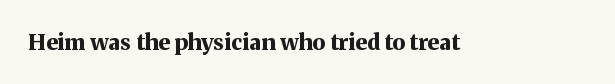
{"italic": "no", "bold": "yes", "underline": "no", "letter_spacing": "normal", "letter_spacing_em": 0.0, "glyph_px": 22}
